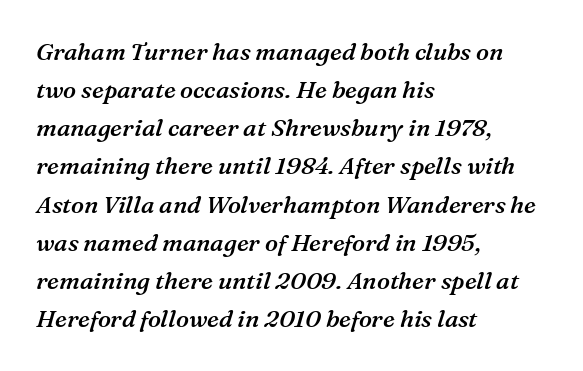
{"italic": "yes", "lean": "right", "slant_degrees": 16, "bold": "semi", "underline": "no", "align": "left", "line_spacing": "normal", "line_spacing_ratio": 1.59, "letter_spacing": "normal", "letter_spacing_em": 0.0, "glyph_px": 24}
